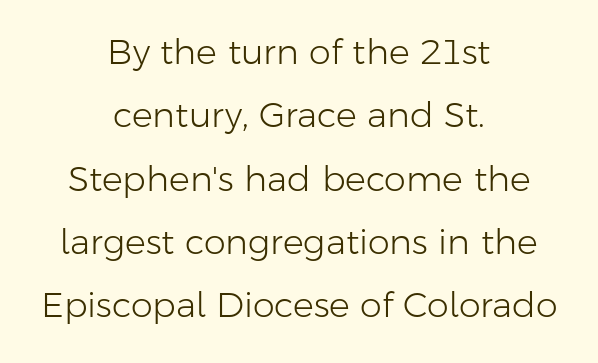
{"serif": "no", "italic": "no", "bold": "no", "weight": "light", "width": "normal", "stroke_contrast": "low", "x_height": "medium", "monospaced": "no", "underline": "no", "align": "center", "line_spacing_ratio": 1.81, "letter_spacing": "normal", "letter_spacing_em": 0.0, "glyph_px": 35}
